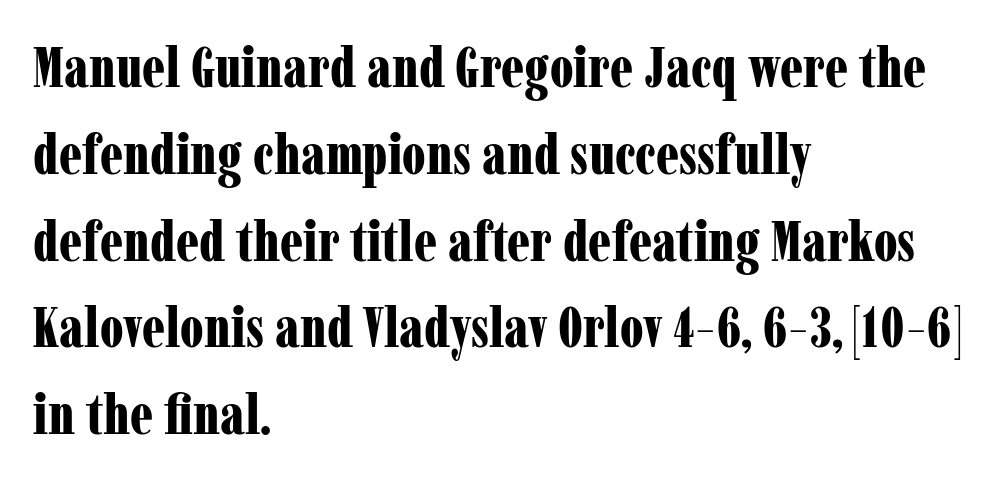
The image shows 56 px bold, condensed serif type, upright; set left-aligned, normal line spacing (1.55x), normal letter spacing, not underlined; low stroke contrast and a medium x-height.
